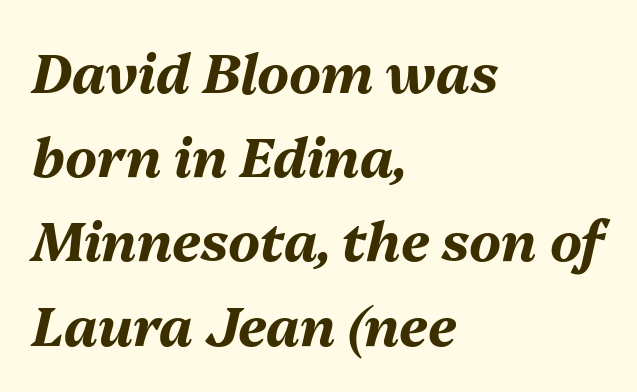
The image shows 54 px bold type, italic (leaning right); set left-aligned, normal line spacing (1.56x), normal letter spacing, not underlined; medium stroke contrast and a medium x-height.
